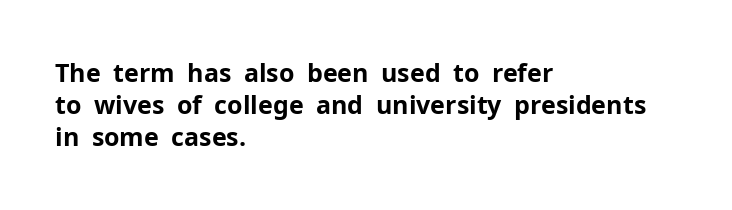
{"italic": "no", "bold": "yes", "underline": "no", "align": "left", "line_spacing": "normal", "line_spacing_ratio": 1.29, "letter_spacing": "normal", "letter_spacing_em": 0.0, "glyph_px": 25}
